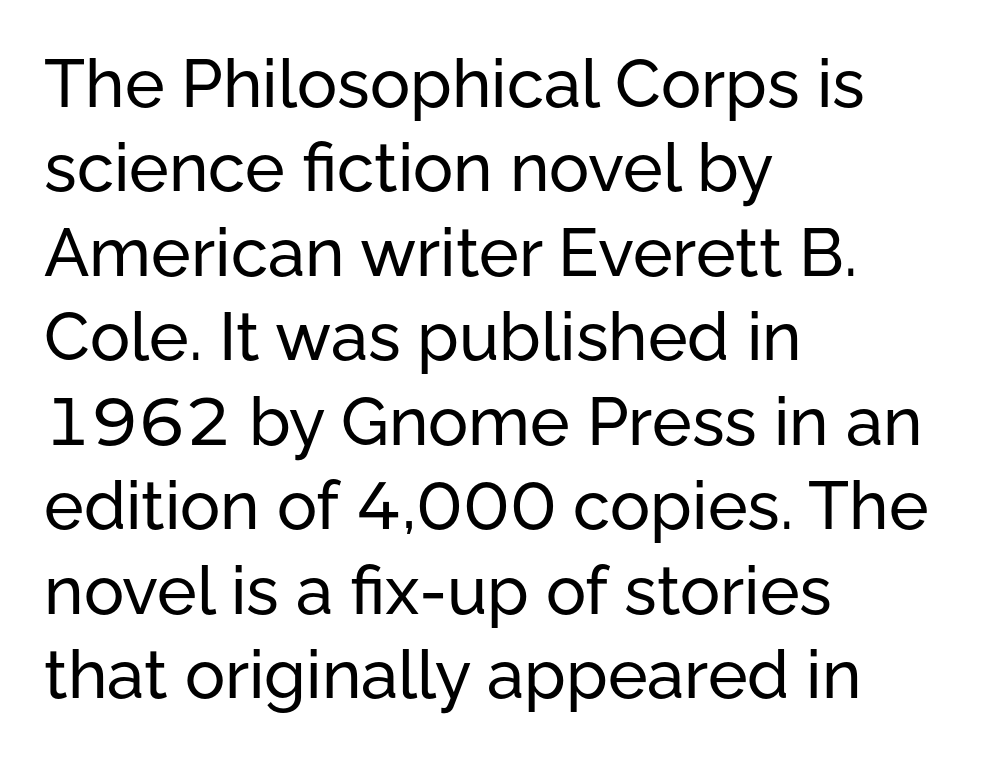
The image shows 67 px sans-serif type, upright; set left-aligned, normal line spacing (1.26x), normal letter spacing, not underlined; low stroke contrast and a medium x-height.
